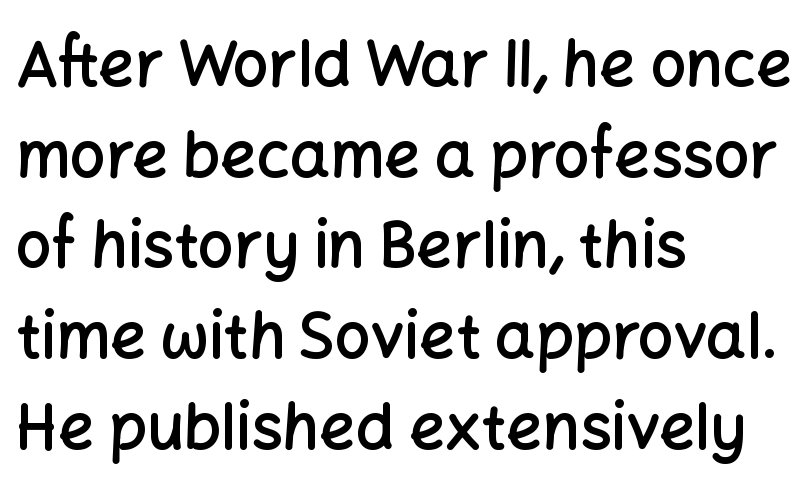
The image shows 63 px semibold sans-serif type, upright; set left-aligned, normal line spacing (1.44x), normal letter spacing, not underlined; low stroke contrast and a medium x-height.
